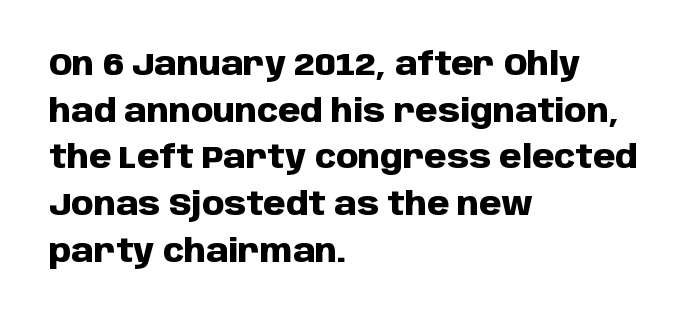
The image shows 32 px heavy sans-serif type, upright; set left-aligned, normal line spacing (1.46x), normal letter spacing, not underlined; low stroke contrast and a large x-height.
